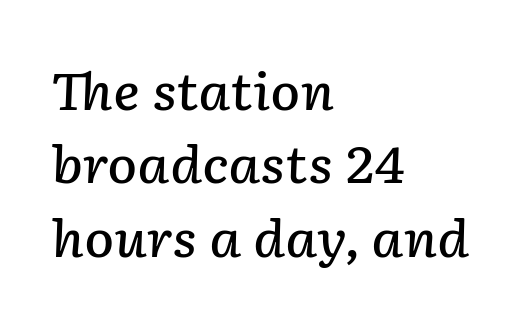
{"italic": "yes", "lean": "right", "slant_degrees": 2, "bold": "semi", "weight": "semibold", "width": "normal", "stroke_contrast": "low", "x_height": "medium", "monospaced": "no", "underline": "no", "align": "left", "line_spacing": "normal", "line_spacing_ratio": 1.47, "letter_spacing": "normal", "letter_spacing_em": 0.0, "glyph_px": 50}
